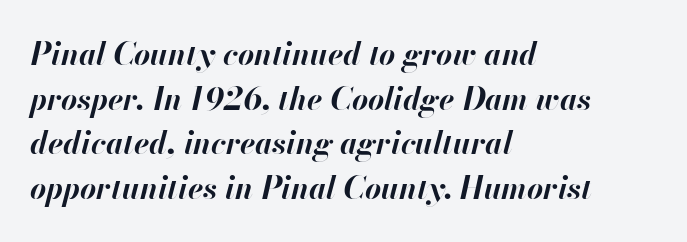
The image shows 31 px bold type, italic (leaning right); set left-aligned, normal line spacing (1.44x), normal letter spacing, not underlined; high stroke contrast and a small x-height.
